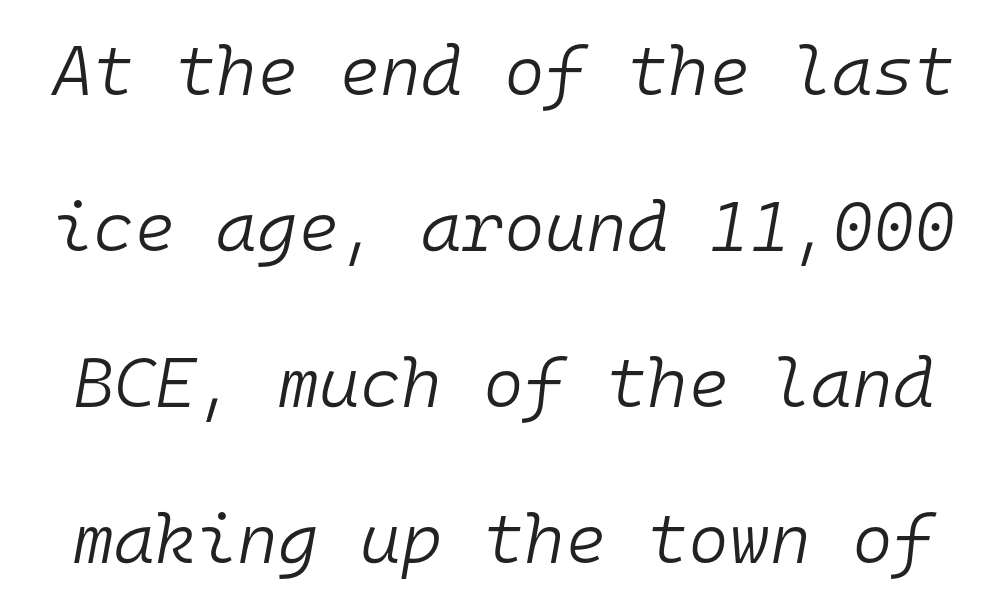
The image shows 70 px light type, italic (leaning right), monospaced; set loose line spacing (2.23x), normal letter spacing, not underlined; low stroke contrast and a medium x-height.
